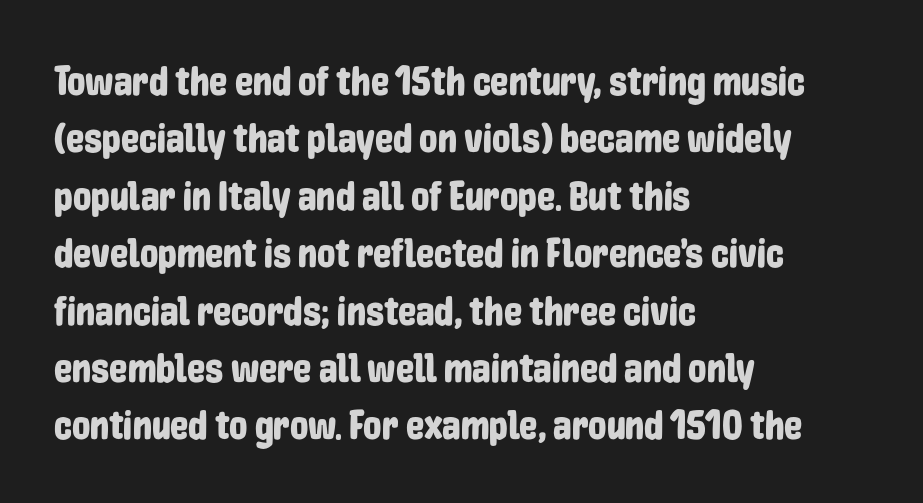
Q: Is the text italic (slanted)? A: No, it is upright.
Q: Is the typeface a serif or a sans-serif typeface? A: Sans-serif.
Q: Is the text underlined? A: No.
Q: How is the paragraph aligned? A: Left-aligned.
Q: Is the spacing between letters normal or unusually wide? A: Normal.
Q: Is the spacing between lines tight, normal or loose? A: Normal.
Q: Width (condensed, normal, or wide)? A: Condensed.
Q: Stroke contrast? A: Low.
Q: x-height? A: Medium.
Q: Monospaced? A: No.
